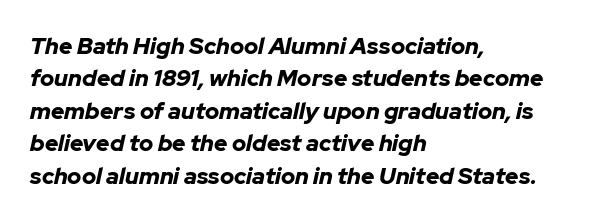
How are the letters spaced? Ordinarily, with no added tracking. Check under the words: just untouched page. Looking at the ascenders, they clearly lean. Plenty of ink on the page — the face is bold.
